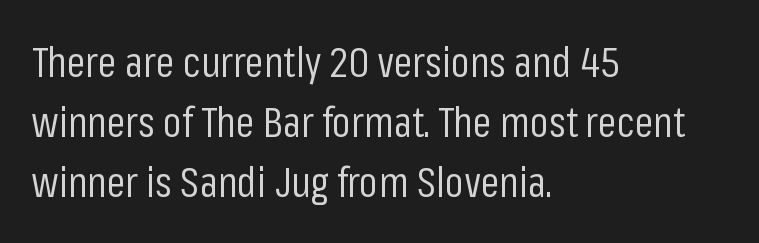
Q: Is the text bold? A: No.
Q: Is the text italic (slanted)? A: No, it is upright.
Q: Is the typeface a serif or a sans-serif typeface? A: Sans-serif.
Q: Is the text underlined? A: No.
Q: How is the paragraph aligned? A: Left-aligned.
Q: Is the spacing between letters normal or unusually wide? A: Normal.
Q: Is the spacing between lines tight, normal or loose? A: Normal.
Q: Width (condensed, normal, or wide)? A: Condensed.
Q: Stroke contrast? A: Low.
Q: x-height? A: Medium.
Q: Monospaced? A: No.
